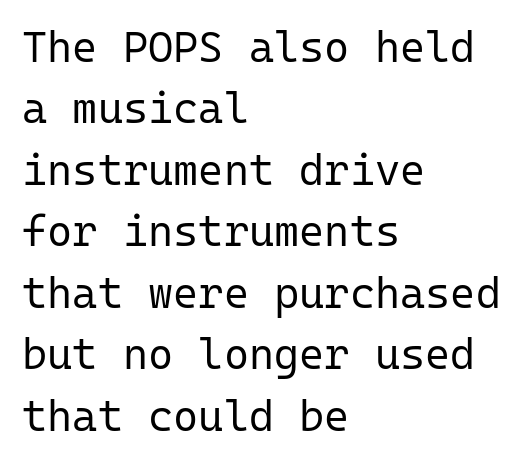
Q: Is the text bold? A: No.
Q: Is the text italic (slanted)? A: No, it is upright.
Q: Is the typeface a serif or a sans-serif typeface? A: Sans-serif.
Q: Is the text underlined? A: No.
Q: How is the paragraph aligned? A: Left-aligned.
Q: Is the spacing between letters normal or unusually wide? A: Normal.
Q: Is the spacing between lines tight, normal or loose? A: Normal.
Q: Width (condensed, normal, or wide)? A: Normal.
Q: Stroke contrast? A: Low.
Q: x-height? A: Medium.
Q: Monospaced? A: Yes.
